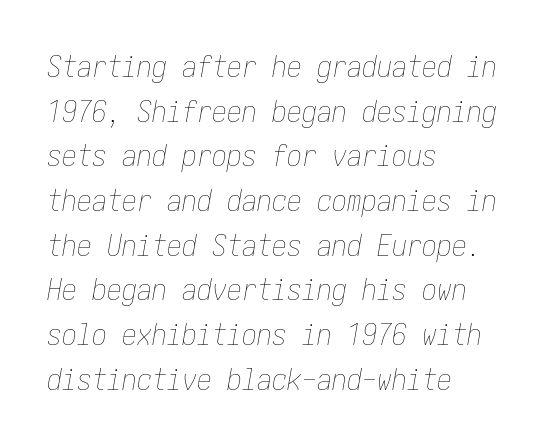
The image shows 30 px thin, condensed type, italic (leaning right); set left-aligned, normal line spacing (1.49x), normal letter spacing, not underlined; low stroke contrast and a medium x-height.
